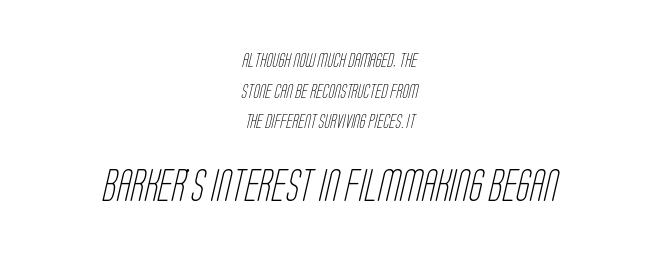
These lines are centered, leaving both edges ragged. Look at the glyph heights: the lower group is clearly the bigger setting. Stroke terminals: plain, sans-serif. The rendering uses a large line-height, opening up the rows.
